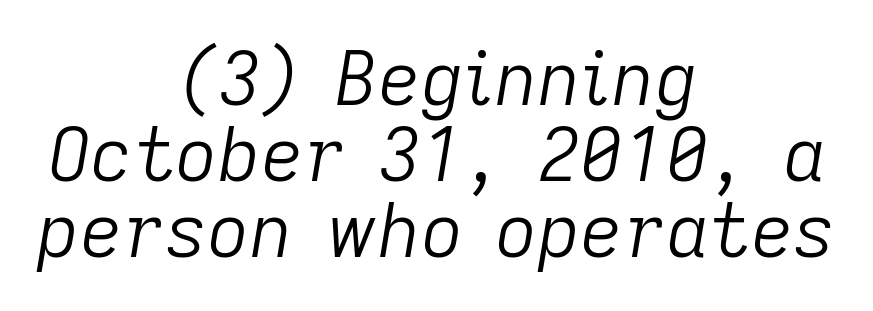
The image shows 74 px light type, italic (leaning right); set centered, tight line spacing (1.03x), normal letter spacing, not underlined; low stroke contrast and a medium x-height.
